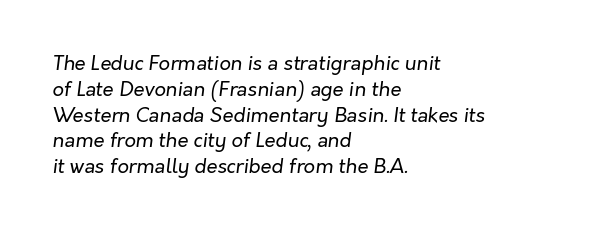
The image shows 20 px text type, italic (leaning right); set left-aligned, normal line spacing (1.29x), normal letter spacing, not underlined.
